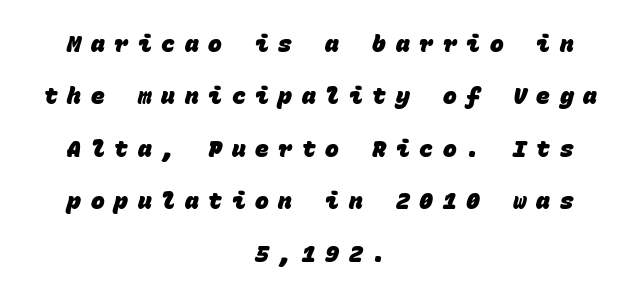
{"bold": "yes", "underline": "no", "align": "center", "line_spacing": "loose", "line_spacing_ratio": 2.28, "letter_spacing": "wide", "letter_spacing_em": 0.42, "glyph_px": 23}
